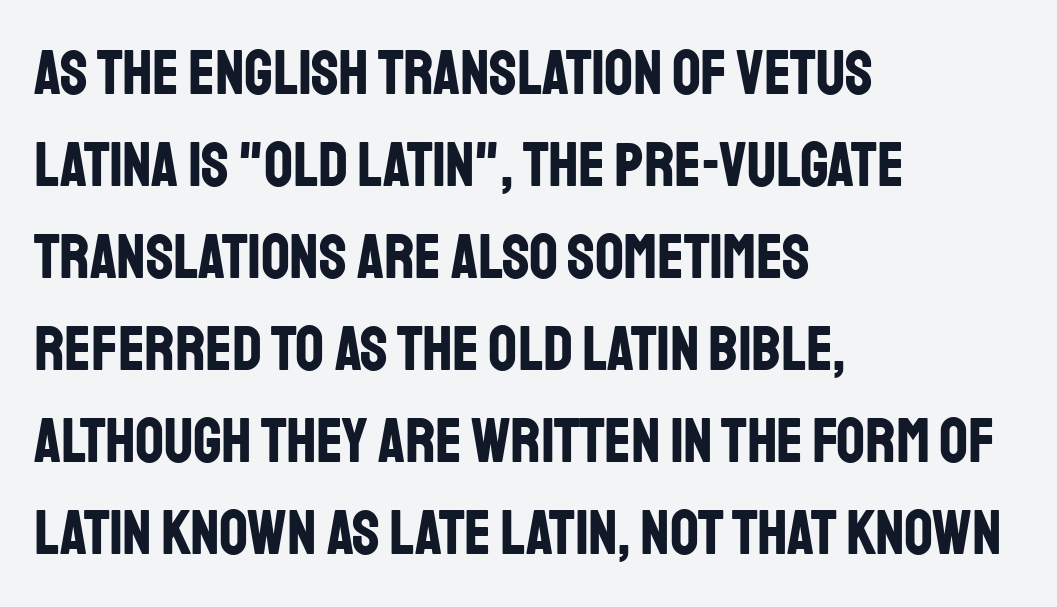
The image shows 63 px bold, condensed sans-serif type, upright; set left-aligned, normal line spacing (1.46x), normal letter spacing, not underlined; low stroke contrast and a large x-height.
